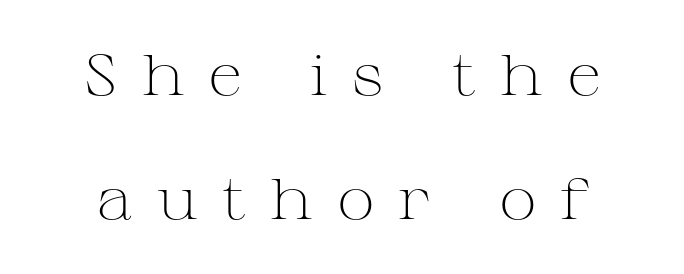
{"serif": "yes", "italic": "no", "bold": "no", "weight": "light", "width": "wide", "stroke_contrast": "medium", "x_height": "medium", "monospaced": "no", "underline": "no", "align": "center", "line_spacing": "loose", "line_spacing_ratio": 2.17, "letter_spacing": "wide", "letter_spacing_em": 0.42, "glyph_px": 57}
